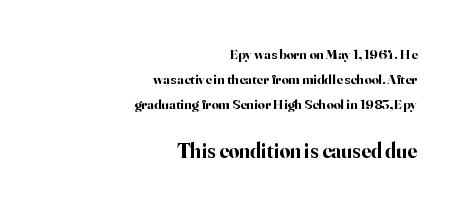
The letters in the lower block stand taller than those in the block above. Students, note that the glyphs here touch the page at normal intervals. Each line ends at the same right margin while the left side varies. Clear beneath every line of the passage. Vertical strokes here are truly vertical. Students, this is bold: see how much ink each stroke carries.
